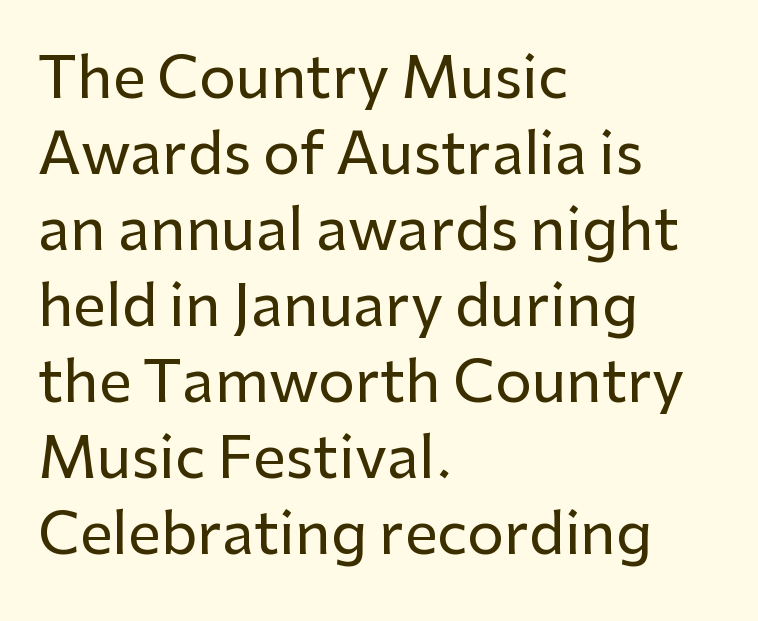
{"serif": "no", "italic": "no", "width": "normal", "stroke_contrast": "low", "x_height": "medium", "monospaced": "no", "underline": "no", "align": "left", "line_spacing": "normal", "line_spacing_ratio": 1.31, "letter_spacing": "normal", "letter_spacing_em": 0.0, "glyph_px": 58}
